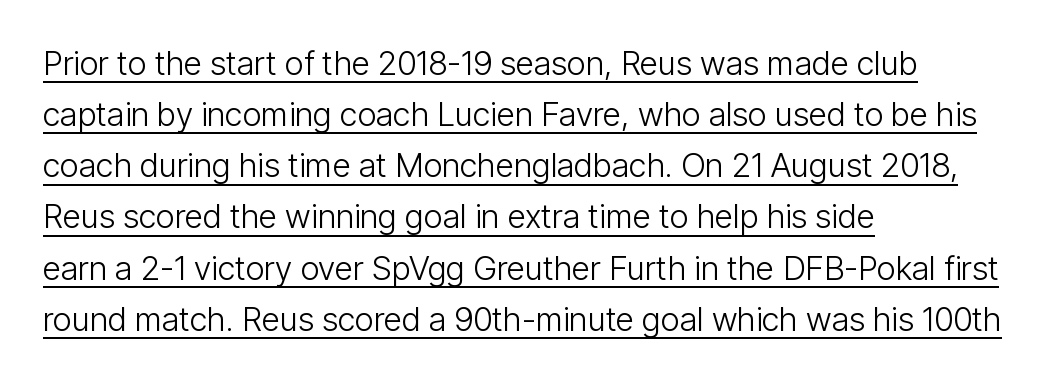
Q: Is the text bold? A: No.
Q: Is the text italic (slanted)? A: No, it is upright.
Q: Is the typeface a serif or a sans-serif typeface? A: Sans-serif.
Q: Is the text underlined? A: Yes.
Q: How is the paragraph aligned? A: Left-aligned.
Q: Is the spacing between letters normal or unusually wide? A: Normal.
Q: Is the spacing between lines tight, normal or loose? A: Normal.
Q: Width (condensed, normal, or wide)? A: Condensed.
Q: Stroke contrast? A: Low.
Q: x-height? A: Medium.
Q: Monospaced? A: No.
